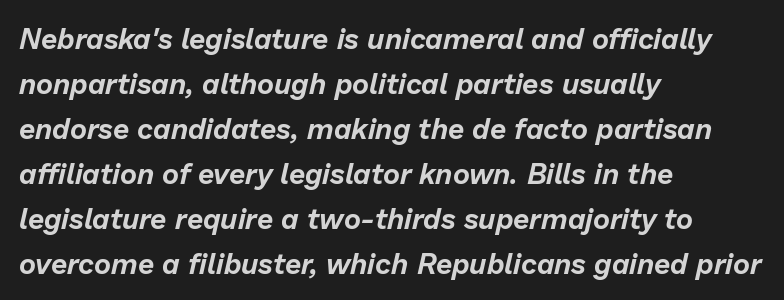
{"italic": "yes", "lean": "right", "slant_degrees": 13, "width": "normal", "stroke_contrast": "low", "x_height": "medium", "monospaced": "no", "underline": "no", "align": "left", "line_spacing": "normal", "line_spacing_ratio": 1.55, "letter_spacing": "normal", "letter_spacing_em": 0.0, "glyph_px": 29}
